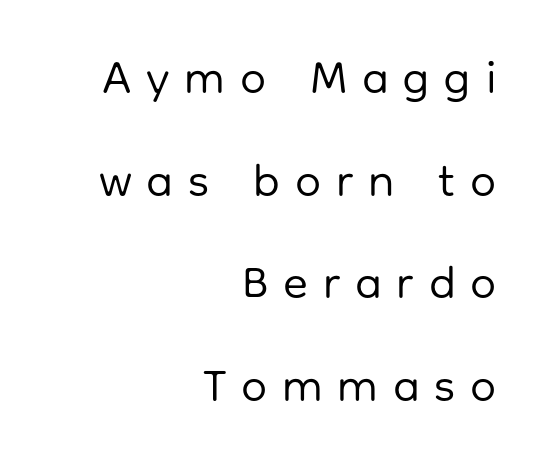
This is not heavy type; no bold has been used. The lines in this sample share a right terminus and differ only in where they begin. A bare baseline throughout the passage. These lines are rendered in a variable-pitch font. There is plenty of visible air inserted between adjacent glyphs. If you measured baseline to baseline, you'd find a long distance.
